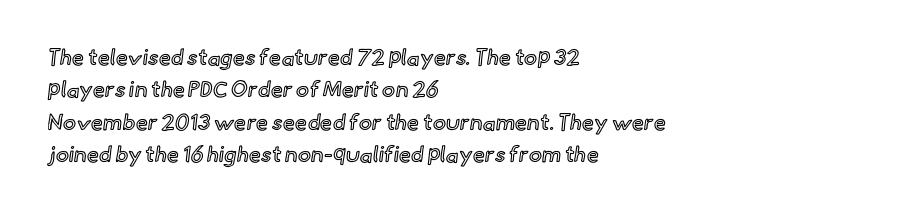
{"underline": "no", "align": "left", "line_spacing": "normal", "line_spacing_ratio": 1.47, "letter_spacing": "normal", "letter_spacing_em": 0.0, "glyph_px": 22}
